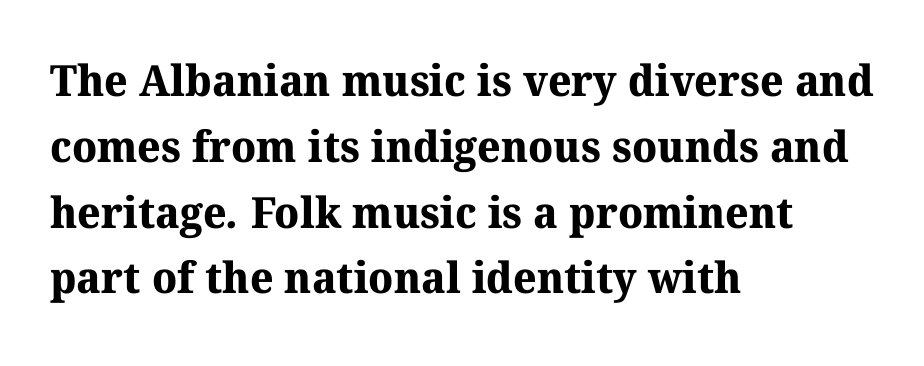
The image shows 43 px bold serif type; set left-aligned, normal line spacing (1.53x), normal letter spacing, not underlined; medium stroke contrast and a medium x-height.
